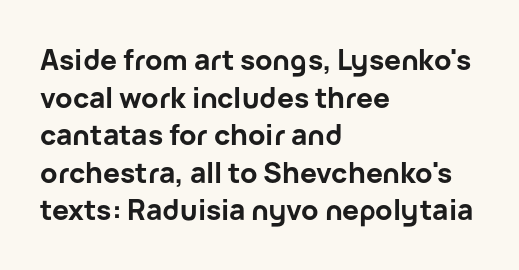
Q: Is the text bold? A: Yes.
Q: Is the text italic (slanted)? A: No, it is upright.
Q: Is the typeface a serif or a sans-serif typeface? A: Sans-serif.
Q: Is the text underlined? A: No.
Q: How is the paragraph aligned? A: Left-aligned.
Q: Is the spacing between letters normal or unusually wide? A: Normal.
Q: Is the spacing between lines tight, normal or loose? A: Normal.
Q: Width (condensed, normal, or wide)? A: Normal.
Q: Stroke contrast? A: Low.
Q: x-height? A: Medium.
Q: Monospaced? A: No.
